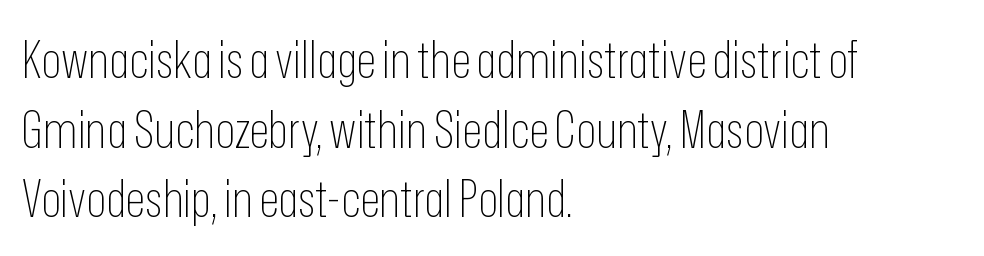
The image shows 52 px thin, condensed sans-serif type, upright; set left-aligned, normal line spacing (1.34x), normal letter spacing, not underlined; low stroke contrast and a medium x-height.
